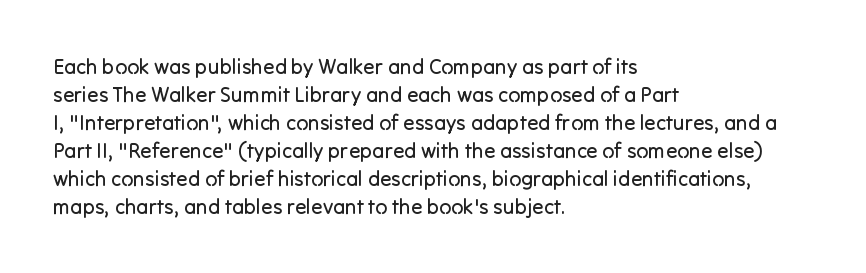
The paragraph has a hard left edge and a soft right edge. Rows of type keep a routine distance in the vertical direction. The letters sit at their default tracking, neither squeezed nor spread. Posture: vertical.
